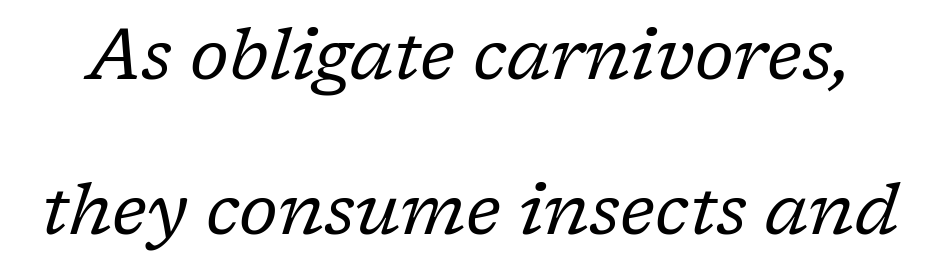
Inter-character spacing is left at the font's built-in metrics. Only glyphs here, with clear space below each row. Vertical spacing — loose. Stroke thickness stays within the range of a standard reading face or lighter.
